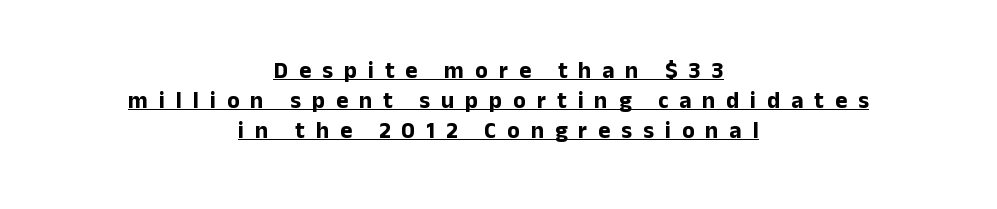
{"italic": "no", "bold": "yes", "underline": "yes", "align": "center", "line_spacing": "normal", "line_spacing_ratio": 1.31, "letter_spacing": "wide", "letter_spacing_em": 0.48, "glyph_px": 23}
